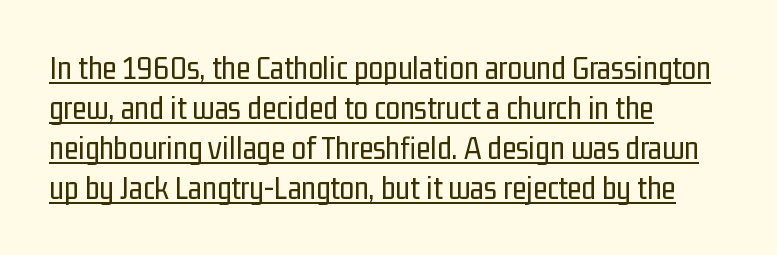
Posture: straight, roman, zero tilt. The font sits on the lighter half of the weight spectrum, regular included. Inter-character spacing is left at the font's built-in metrics. You can tell from the bare stems that sans-serif type was used.
